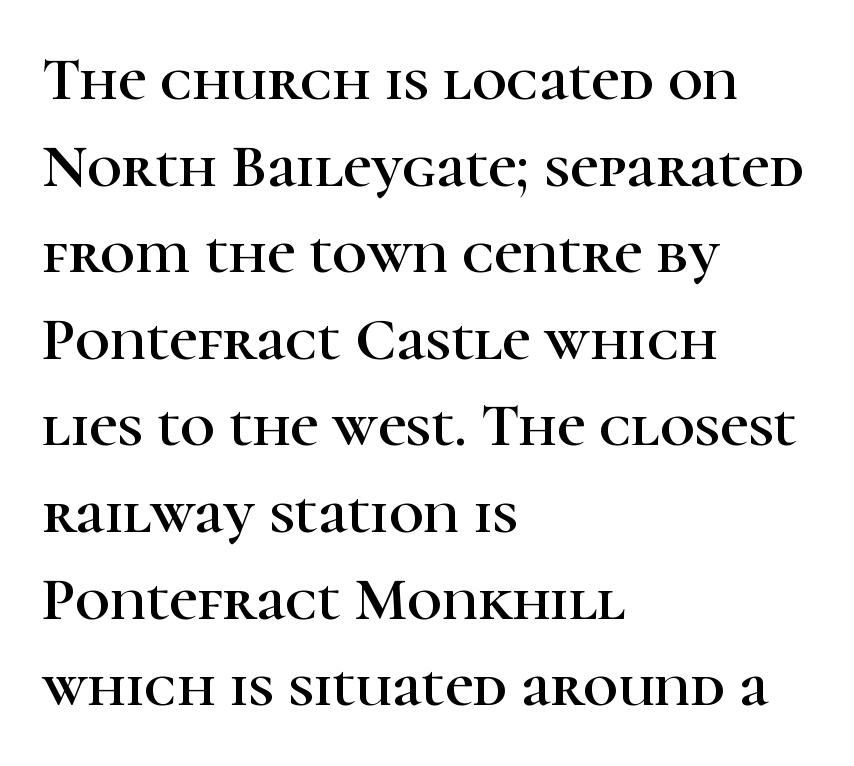
The image shows 61 px serif type, upright; set left-aligned, normal line spacing (1.42x), normal letter spacing, not underlined; high stroke contrast and a medium x-height.
